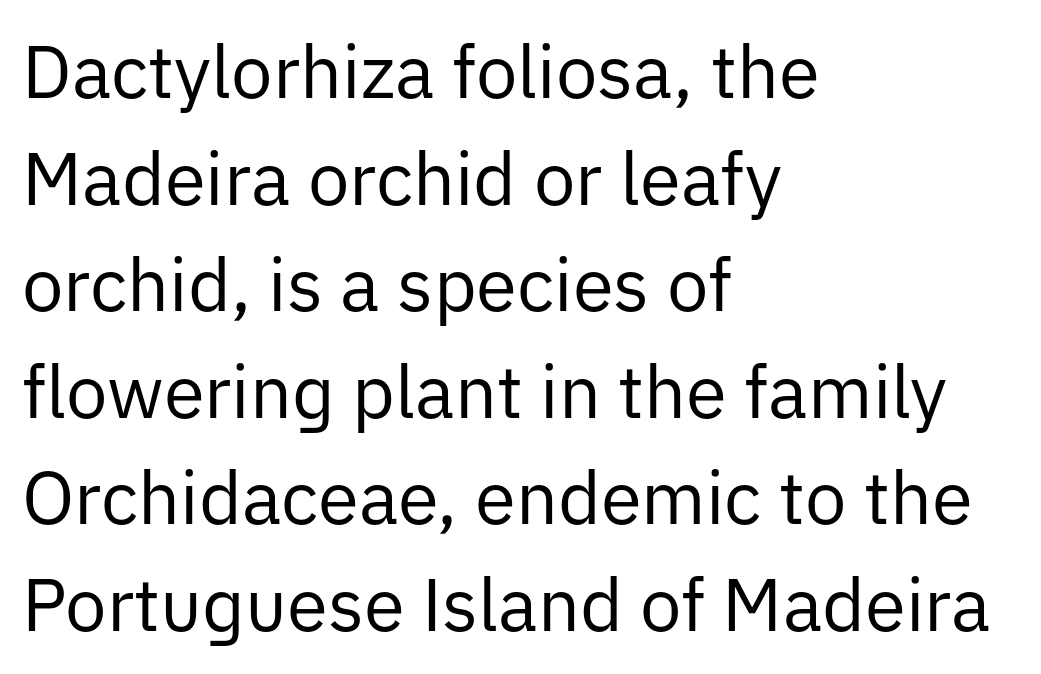
Q: Is the text bold? A: No.
Q: Is the text italic (slanted)? A: No, it is upright.
Q: Is the typeface a serif or a sans-serif typeface? A: Sans-serif.
Q: Is the text underlined? A: No.
Q: How is the paragraph aligned? A: Left-aligned.
Q: Is the spacing between letters normal or unusually wide? A: Normal.
Q: Is the spacing between lines tight, normal or loose? A: Normal.
Q: Width (condensed, normal, or wide)? A: Normal.
Q: Stroke contrast? A: Low.
Q: x-height? A: Medium.
Q: Monospaced? A: No.
